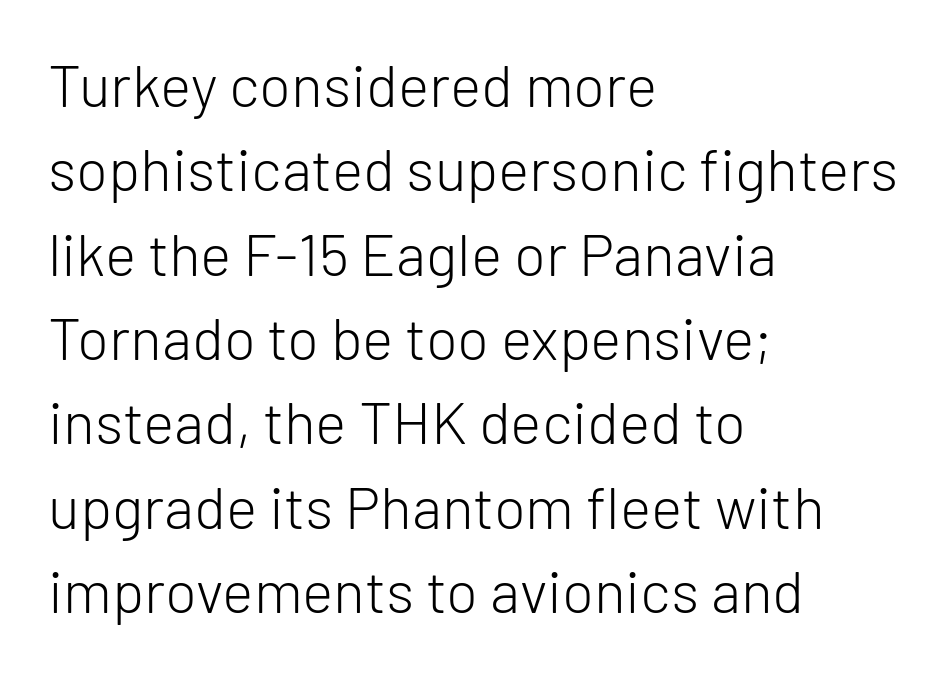
The image shows 59 px light sans-serif type, upright; set left-aligned, normal line spacing (1.43x), normal letter spacing, not underlined; low stroke contrast and a medium x-height.
